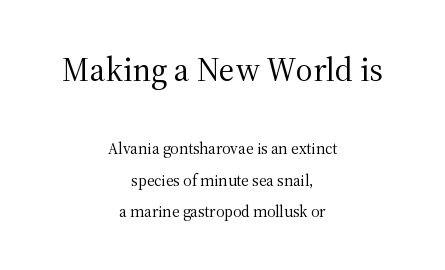
Q: Is the text bold? A: No.
Q: Is the text italic (slanted)? A: No, it is upright.
Q: Is the typeface a serif or a sans-serif typeface? A: Serif.
Q: Is the text underlined? A: No.
Q: How is the paragraph aligned? A: Centered.
Q: Is the spacing between letters normal or unusually wide? A: Normal.
Q: Is the spacing between lines tight, normal or loose? A: Loose.
Q: Which block of text is set in a larger size, the first (top) or the second (bottom)? A: The first (top) one.
Q: Width (condensed, normal, or wide)? A: Normal.
Q: Stroke contrast? A: Medium.
Q: x-height? A: Medium.
Q: Monospaced? A: No.
